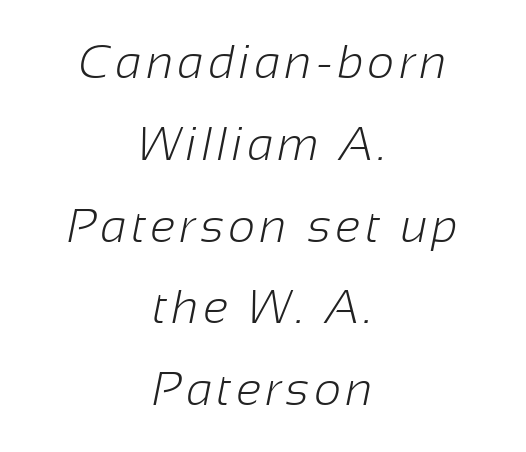
Q: Is the text bold? A: No.
Q: Is the typeface a serif or a sans-serif typeface? A: Sans-serif.
Q: Is the text underlined? A: No.
Q: How is the paragraph aligned? A: Centered.
Q: Width (condensed, normal, or wide)? A: Normal.
Q: Stroke contrast? A: Low.
Q: x-height? A: Medium.
Q: Monospaced? A: No.
